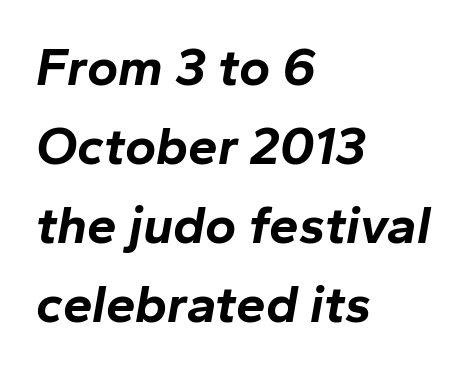
{"italic": "yes", "lean": "right", "slant_degrees": 10, "bold": "yes", "weight": "bold", "width": "normal", "stroke_contrast": "low", "x_height": "medium", "monospaced": "no", "underline": "no", "align": "left", "line_spacing": "normal", "line_spacing_ratio": 1.49, "letter_spacing": "normal", "letter_spacing_em": 0.0, "glyph_px": 53}
